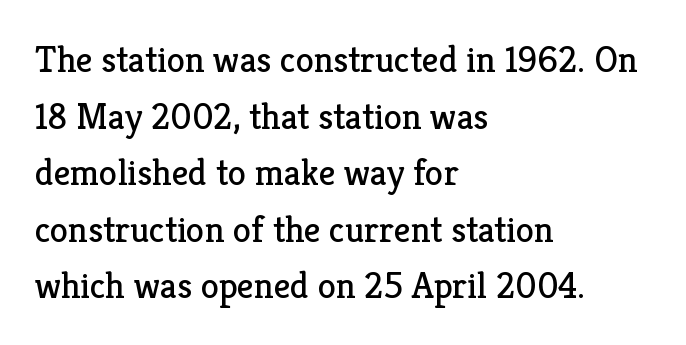
Any mark beneath the type? The region is blank. The typeface has the unassuming heft of standard copy or less. One-word summary of the alignment: left. The line-height multiplier appears to be the usual default. The rendering keeps characters at their native spacing.
